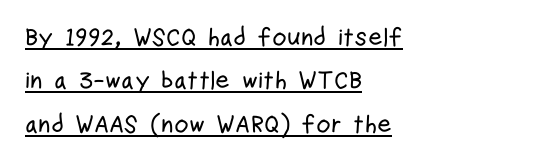
{"italic": "no", "underline": "yes", "align": "left", "line_spacing_ratio": 1.74, "letter_spacing": "normal", "letter_spacing_em": 0.0, "glyph_px": 25}
